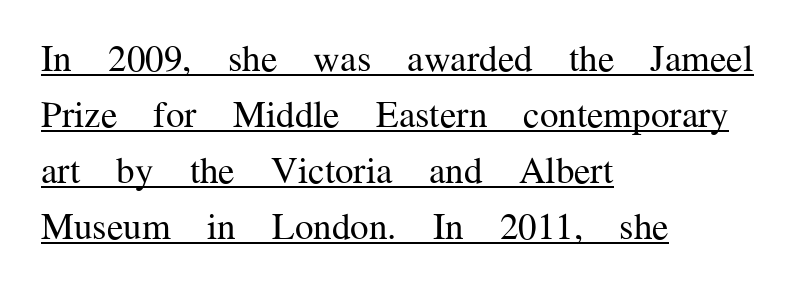
The image shows 37 px regular-weight serif type, upright; set left-aligned, normal line spacing (1.51x), normal letter spacing, underlined; medium stroke contrast and a medium x-height.
